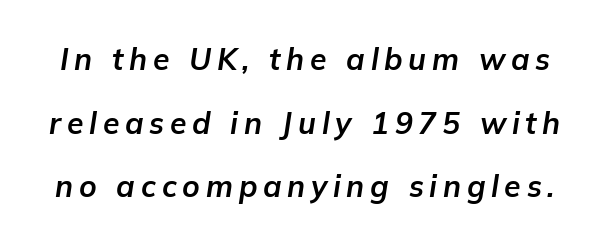
Bare-footed words on every line. These lines are rendered in a variable-pitch font. How heavy is the stroke? Heavy — this is a bold. Tall strokes in this sample are angled rather than plumb.
